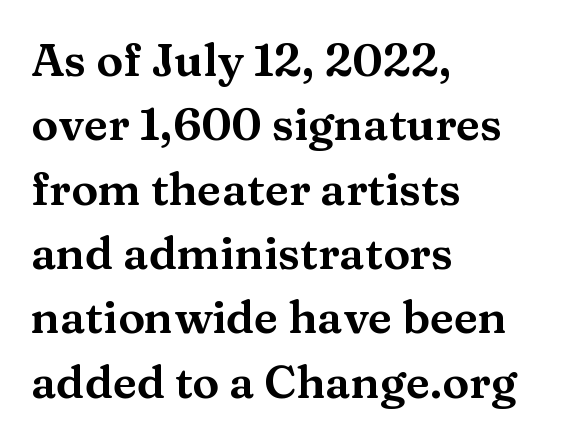
Is the block centered? No — it sits flush against the left margin. The lines sit at an ordinary, default distance from one another. Anything drawn beneath the words? Only blank space. A roman cut, with each character standing at attention.
